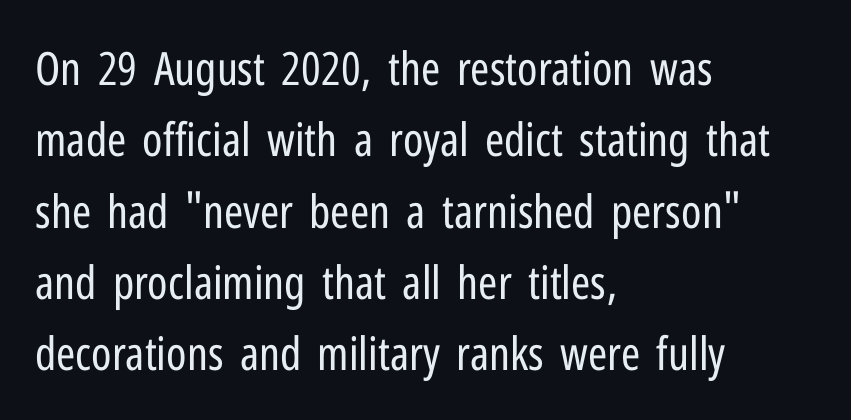
{"serif": "no", "italic": "no", "bold": "no", "weight": "regular", "width": "condensed", "stroke_contrast": "low", "x_height": "medium", "monospaced": "no", "underline": "no", "align": "left", "line_spacing": "normal", "line_spacing_ratio": 1.55, "letter_spacing": "normal", "letter_spacing_em": 0.0, "glyph_px": 46}
